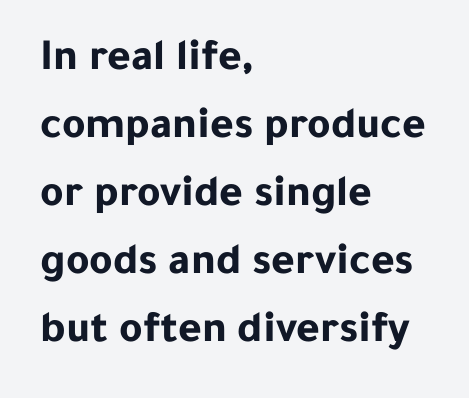
Q: Is the text bold? A: Yes.
Q: Is the text italic (slanted)? A: No, it is upright.
Q: Is the typeface a serif or a sans-serif typeface? A: Sans-serif.
Q: Is the text underlined? A: No.
Q: How is the paragraph aligned? A: Left-aligned.
Q: Is the spacing between letters normal or unusually wide? A: Normal.
Q: Is the spacing between lines tight, normal or loose? A: Normal.
Q: Width (condensed, normal, or wide)? A: Normal.
Q: Stroke contrast? A: Low.
Q: x-height? A: Medium.
Q: Monospaced? A: No.
